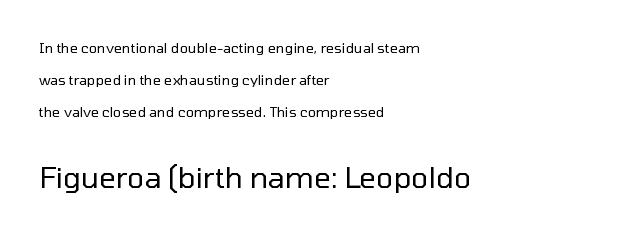
Q: Is the text bold? A: No.
Q: Is the text italic (slanted)? A: No, it is upright.
Q: Is the typeface a serif or a sans-serif typeface? A: Sans-serif.
Q: Is the text underlined? A: No.
Q: How is the paragraph aligned? A: Left-aligned.
Q: Is the spacing between letters normal or unusually wide? A: Normal.
Q: Is the spacing between lines tight, normal or loose? A: Loose.
Q: Which block of text is set in a larger size, the first (top) or the second (bottom)? A: The second (bottom) one.
Q: Width (condensed, normal, or wide)? A: Normal.
Q: Stroke contrast? A: Low.
Q: x-height? A: Medium.
Q: Monospaced? A: No.
